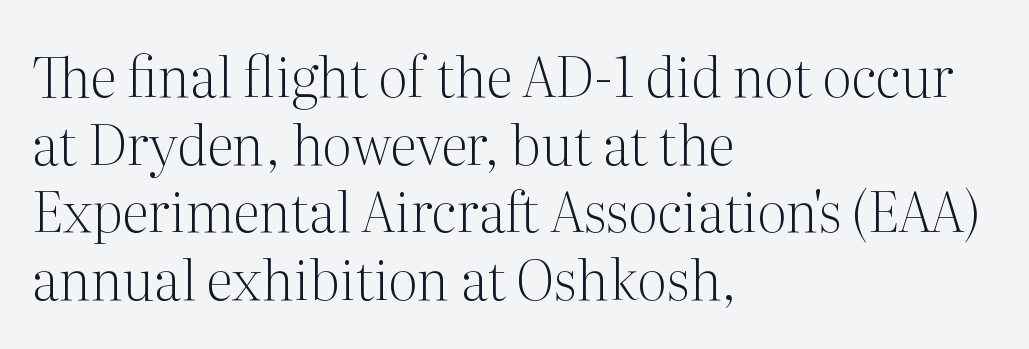
{"serif": "yes", "italic": "no", "bold": "no", "weight": "light", "width": "normal", "stroke_contrast": "medium", "x_height": "medium", "monospaced": "no", "underline": "no", "align": "left", "line_spacing_ratio": 1.23, "letter_spacing": "normal", "letter_spacing_em": 0.0, "glyph_px": 55}
